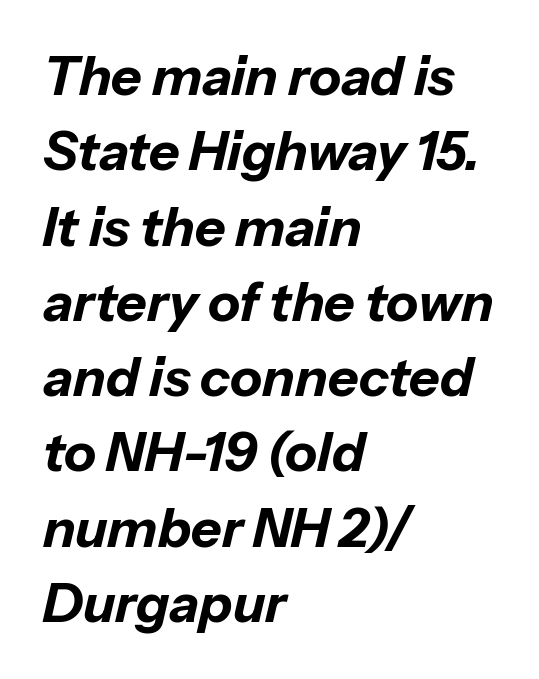
{"italic": "yes", "lean": "right", "slant_degrees": 13, "bold": "yes", "weight": "bold", "width": "normal", "stroke_contrast": "low", "x_height": "medium", "monospaced": "no", "underline": "no", "align": "left", "line_spacing": "normal", "line_spacing_ratio": 1.42, "letter_spacing": "normal", "letter_spacing_em": 0.0, "glyph_px": 53}
